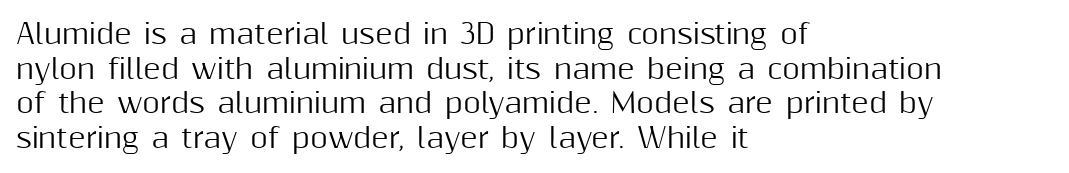
{"italic": "no", "underline": "no", "align": "left", "line_spacing": "normal", "line_spacing_ratio": 1.28, "letter_spacing": "normal", "letter_spacing_em": 0.0, "glyph_px": 27}
